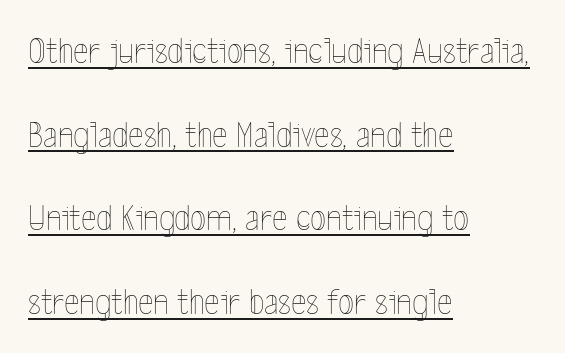
Q: Is the text bold? A: No.
Q: Is the text italic (slanted)? A: No, it is upright.
Q: Is the text underlined? A: Yes.
Q: How is the paragraph aligned? A: Left-aligned.
Q: Is the spacing between letters normal or unusually wide? A: Normal.
Q: Is the spacing between lines tight, normal or loose? A: Loose.
Q: Width (condensed, normal, or wide)? A: Condensed.
Q: x-height? A: Medium.
Q: Monospaced? A: No.
